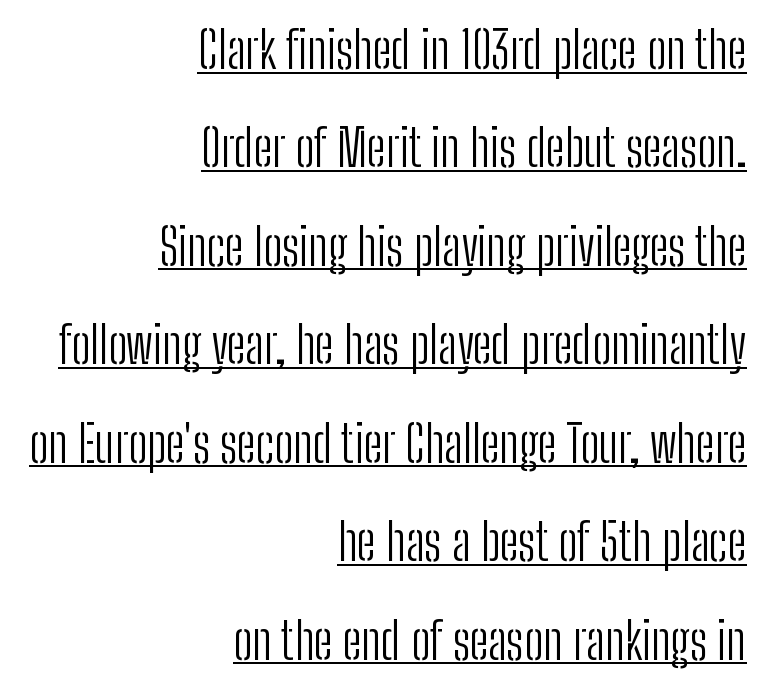
One glance says open: line gaps are wider than usual. The letterforms sit at book weight or below. Compared with a flush-left layout, this one pins lines to the opposite, right side. The type family on display is of the sans-serif kind. The typesetter has applied underlining to the passage shown. This is the regular roman posture of the typeface.
